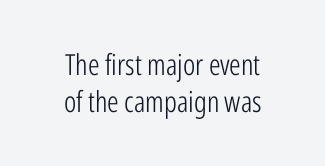
The font family rendered here belongs to the sans-serif group. Does the lettering tilt? It doesn't — this is upright. The font is comparable to plain body text, perhaps lighter. Does the copy run flush right? No — it is centered line by line. The designer left line spacing at the default. The strip under each line holds only bare page.
